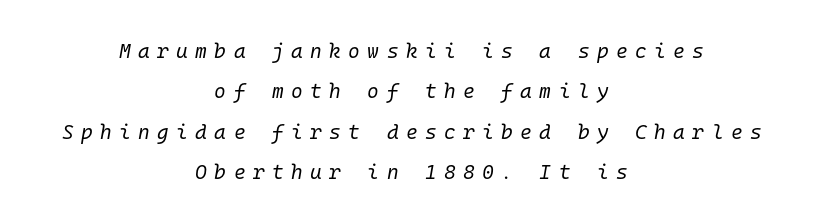
Posture: slanted. The glyphs are unaccompanied by any horizontal stroke below them. The strokes carry an ordinary text weight at most. Horizontal bands of white between lines are thick stripes.
